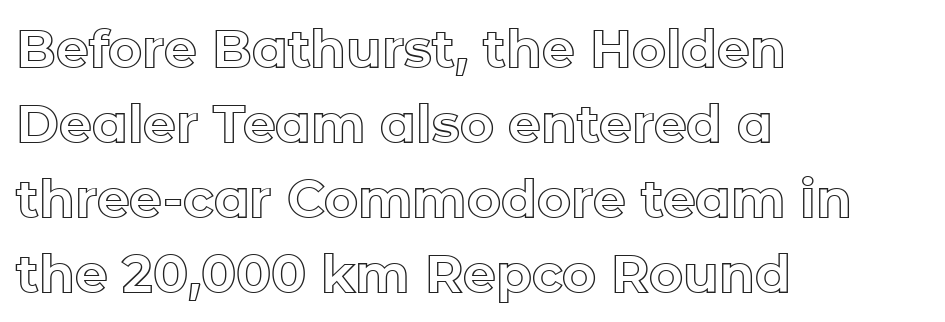
The image shows 52 px text type, upright; set left-aligned, normal line spacing (1.44x), normal letter spacing, not underlined; a medium x-height.
